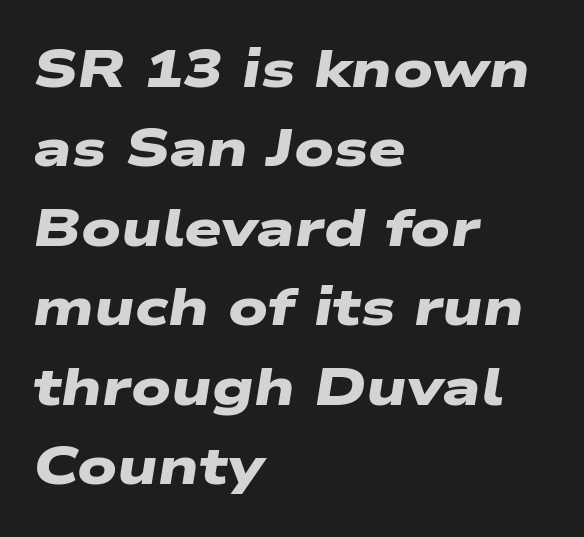
The image shows 53 px heavy, wide sans-serif type; set left-aligned, normal line spacing (1.5x), normal letter spacing, not underlined; low stroke contrast and a medium x-height.
